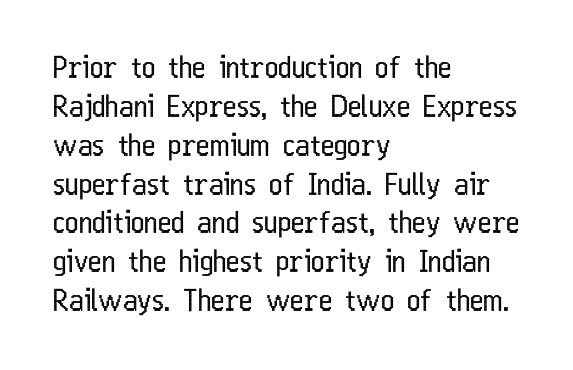
Type style note: lacks serifs. The characters are drawn with everyday or finer stroke widths. This sample keeps an unexceptional amount of space between lines. Is the letter spacing exaggerated? No — it looks like the ordinary default.
